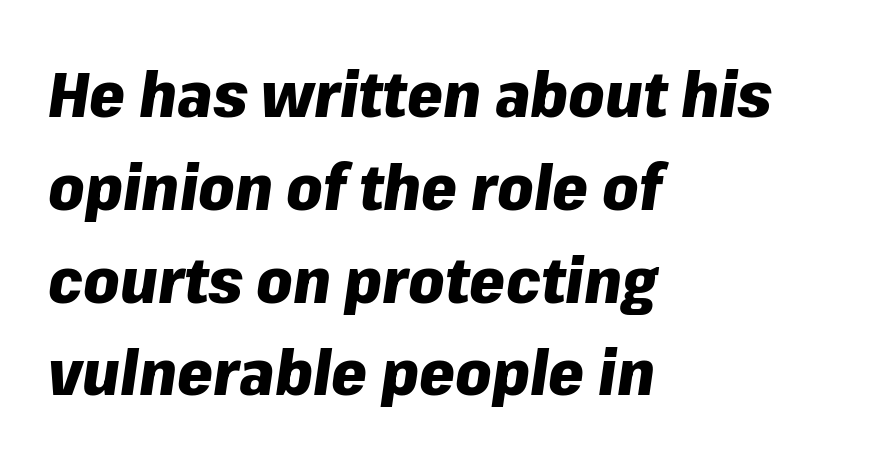
No extra tracking has been applied to these lines. Looks like regular typesetting: each glyph gets only the width it needs. This rendering uses left alignment, leaving the right contour irregular. Style check: oblique. Plain, unruled lines of type.
